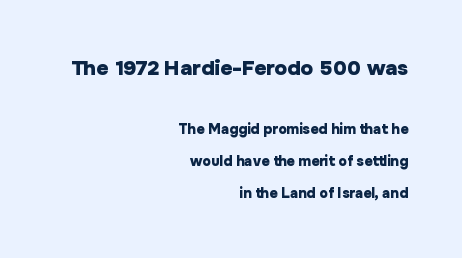
Q: Is the text bold? A: Yes.
Q: Is the text italic (slanted)? A: No, it is upright.
Q: Is the text underlined? A: No.
Q: How is the paragraph aligned? A: Right-aligned.
Q: Is the spacing between letters normal or unusually wide? A: Normal.
Q: Is the spacing between lines tight, normal or loose? A: Loose.
Q: Which block of text is set in a larger size, the first (top) or the second (bottom)? A: The first (top) one.
